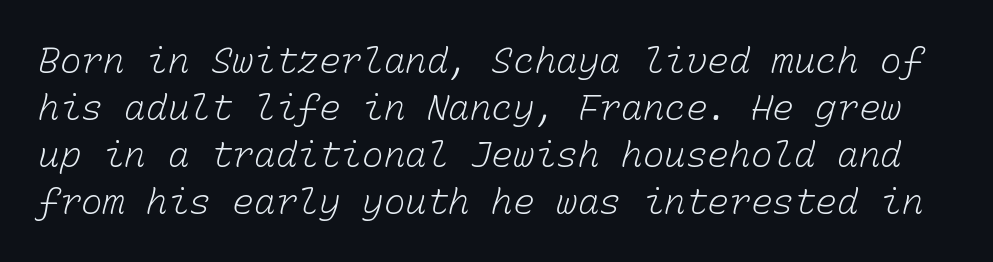
Q: Is the text bold? A: No.
Q: Is the text underlined? A: No.
Q: Is the spacing between letters normal or unusually wide? A: Normal.
Q: Is the spacing between lines tight, normal or loose? A: Normal.
Q: Width (condensed, normal, or wide)? A: Normal.
Q: Stroke contrast? A: Low.
Q: x-height? A: Medium.
Q: Monospaced? A: Yes.
